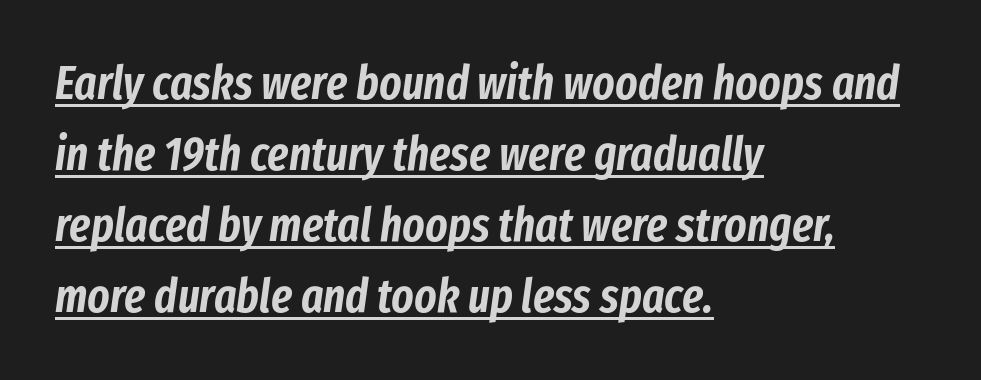
The image shows 47 px condensed type, italic (leaning right); set left-aligned, normal line spacing (1.51x), normal letter spacing, underlined; low stroke contrast and a medium x-height.
